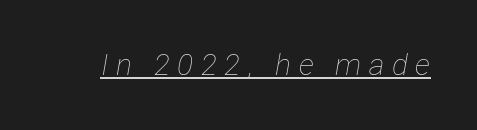
Q: Is the text bold? A: No.
Q: Is the text italic (slanted)? A: Yes, it leans right by about 12 degrees.
Q: Is the text underlined? A: Yes.
Q: Is the spacing between letters normal or unusually wide? A: Unusually wide.
Q: Width (condensed, normal, or wide)? A: Condensed.
Q: Stroke contrast? A: Low.
Q: x-height? A: Medium.
Q: Monospaced? A: No.
